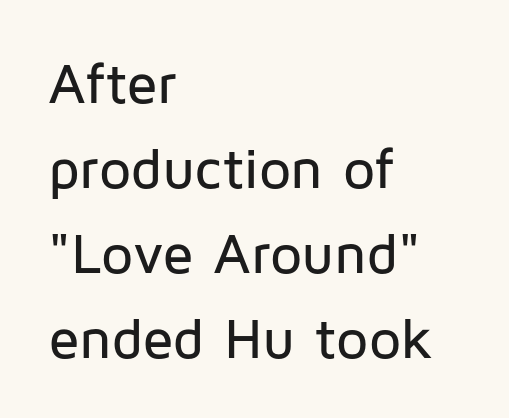
The image shows 57 px sans-serif type, upright; set left-aligned, normal line spacing (1.49x), normal letter spacing, not underlined; low stroke contrast and a medium x-height.
